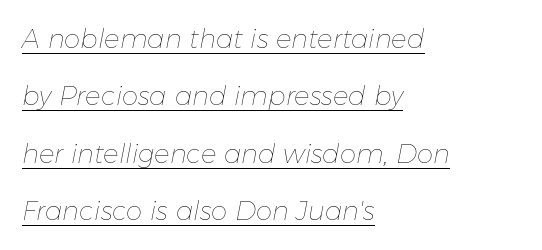
The image shows 26 px text type, italic (leaning right); set left-aligned, loose line spacing (2.21x), normal letter spacing, underlined.
